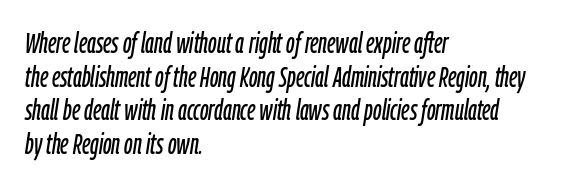
The string is rendered with underlining switched off. These lines keep a tight, regular rhythm from letter to letter. Proportional: the letters do not fall into vertical columns. Italic? Definitely — the glyphs are oblique.
